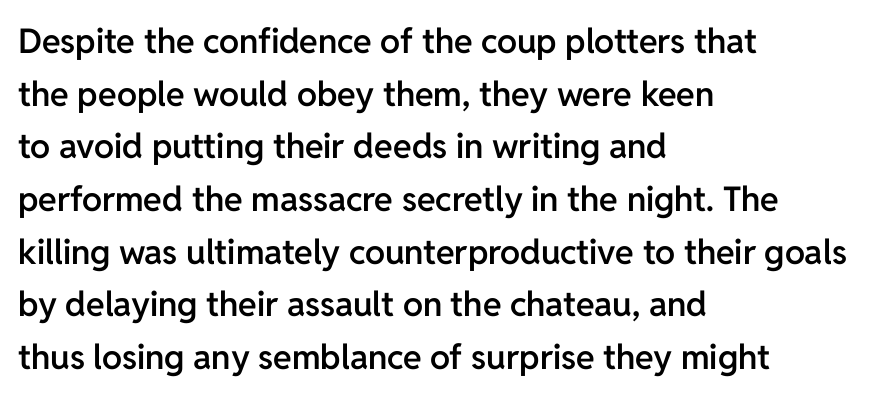
Varying glyph widths throughout — classic text-font behaviour. The glyphs in this specimen are sans serif. Designer's note — italics off, roman on. Typographic density is moderately raised because the face is semibold.
